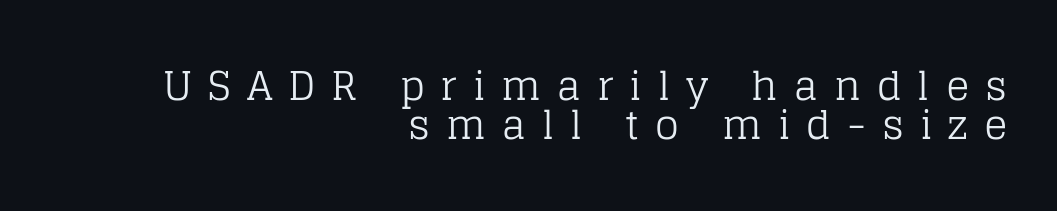
The image shows 39 px regular-weight serif type, upright; set right-aligned, tight line spacing (1.01x), unusually wide letter spacing (+0.41 em), not underlined; low stroke contrast and a large x-height.
